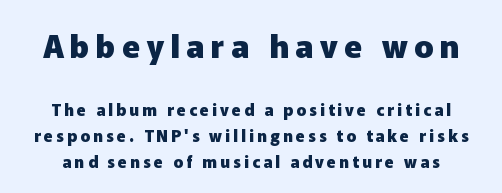
Q: Is the text bold? A: Yes.
Q: Is the text italic (slanted)? A: No, it is upright.
Q: Is the typeface a serif or a sans-serif typeface? A: Sans-serif.
Q: Is the text underlined? A: No.
Q: Is the spacing between letters normal or unusually wide? A: Unusually wide.
Q: Is the spacing between lines tight, normal or loose? A: Normal.
Q: Which block of text is set in a larger size, the first (top) or the second (bottom)? A: The first (top) one.
Q: Width (condensed, normal, or wide)? A: Normal.
Q: Stroke contrast? A: Low.
Q: x-height? A: Medium.
Q: Monospaced? A: No.
